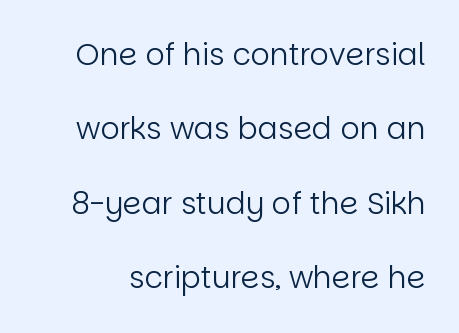
A roman cut, with each character standing at attention. Do the characters align in a grid? No, the font is proportional. Regarding serifs, this sample does without them. Widely set lines give the paragraph a tall, airy silhouette. Is the stroke heavy? The answer is a plain regular-or-lighter.
